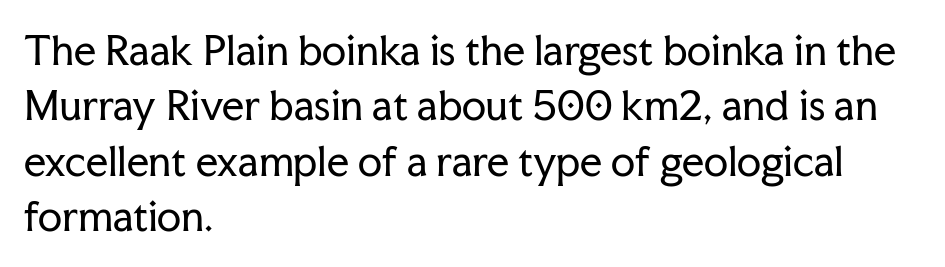
The image shows 39 px regular-weight serif type, upright; set left-aligned, normal line spacing (1.42x), normal letter spacing, not underlined; low stroke contrast and a medium x-height.
